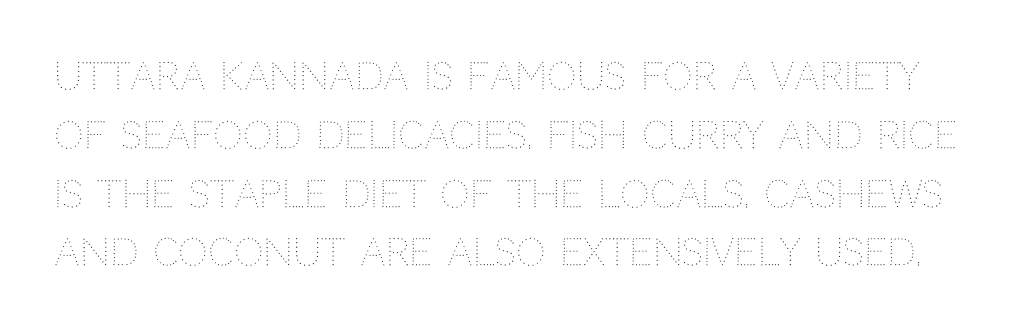
Nothing heavy about these letters — not bold at all. The gap between lines stays unmarked. The letters stand upright; this is a roman face. One glance says typical: line gaps are just what's usual. This sample has the flowing, uneven cadence of proportional lettering. Observe the ordinary spacing: letters are neighbours, not strangers.
